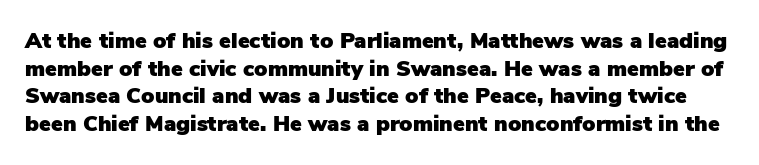
{"italic": "no", "underline": "no", "line_spacing": "normal", "line_spacing_ratio": 1.26, "letter_spacing": "normal", "letter_spacing_em": 0.0, "glyph_px": 22}
